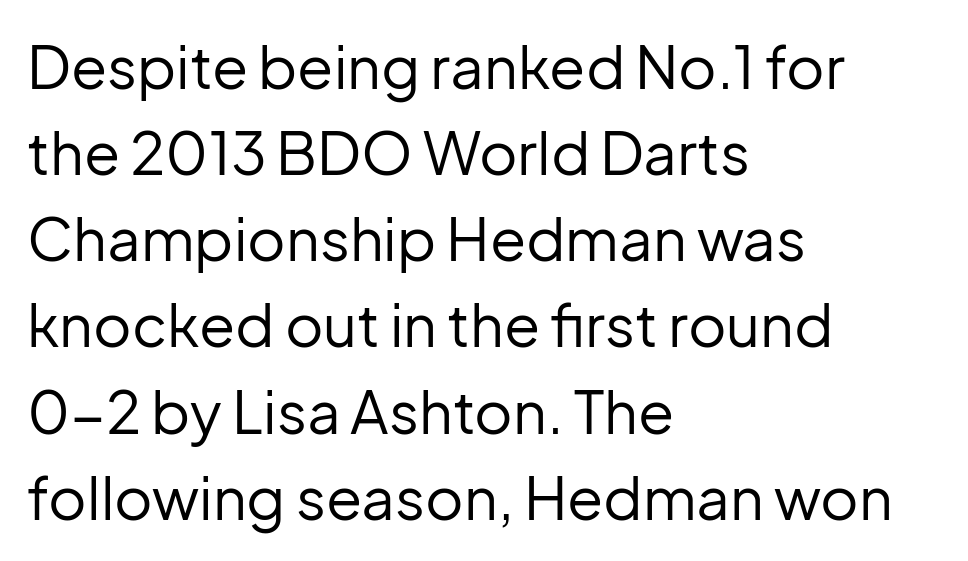
The image shows 59 px regular-weight sans-serif type, upright; set left-aligned, normal line spacing (1.46x), normal letter spacing, not underlined; low stroke contrast and a medium x-height.
